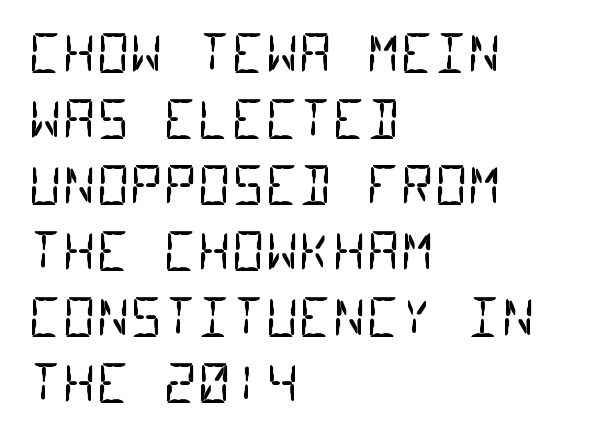
Is the type heavy? It reads as light-to-regular instead. Does the copy run flush right? No — it runs flush left. Spacing verdict: monospaced, one width for all characters. Decoration check: the copy has no underline. This sample uses a sans-serif face. A typesetter would call this zero additional tracking.
